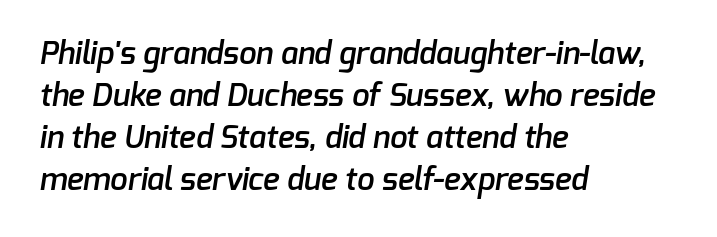
{"serif": "no", "bold": "semi", "weight": "semibold", "width": "normal", "stroke_contrast": "low", "x_height": "medium", "monospaced": "no", "underline": "no", "align": "left", "line_spacing": "normal", "line_spacing_ratio": 1.36, "letter_spacing": "normal", "letter_spacing_em": 0.0, "glyph_px": 31}
